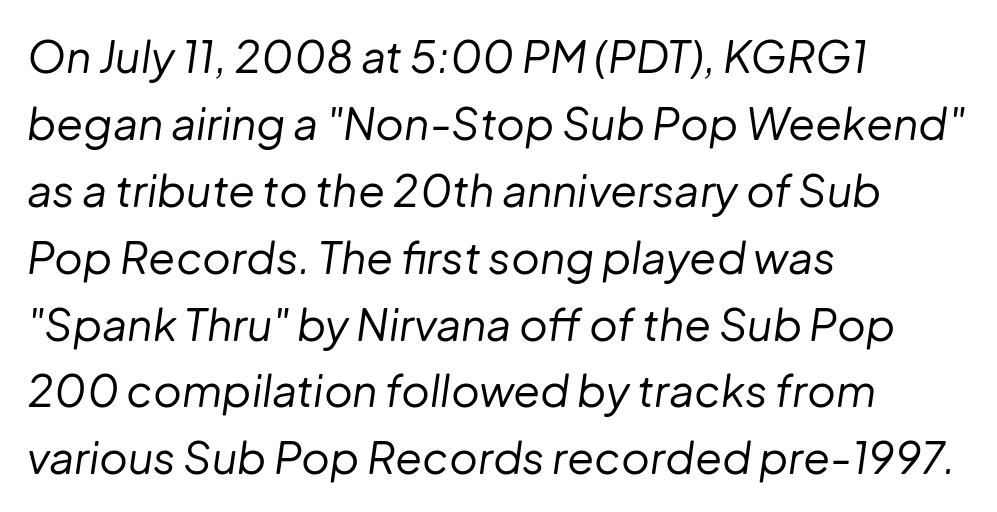
Nothing unusual about the tracking: characters are spaced as the font intends. Slant detected: the letters are inclined. The passage shown is typed in a proportional face where columns would drift. Teacher's note: observe the even left margin — that is flush-left alignment.
